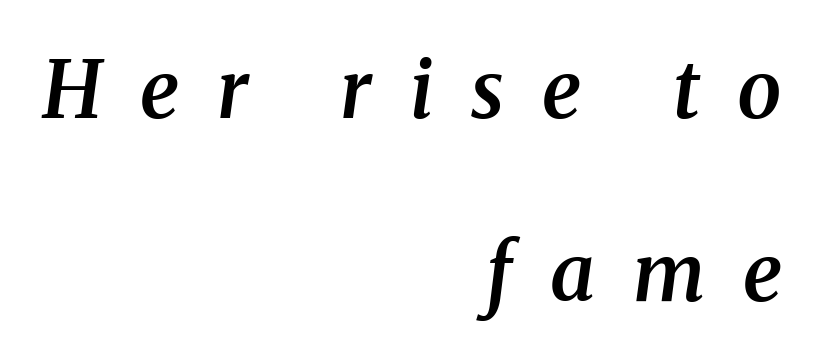
{"serif": "yes", "italic": "yes", "lean": "right", "slant_degrees": 8, "bold": "semi", "weight": "semibold", "width": "normal", "stroke_contrast": "medium", "x_height": "medium", "monospaced": "no", "underline": "no", "align": "right", "line_spacing": "loose", "line_spacing_ratio": 2.32, "letter_spacing": "wide", "letter_spacing_em": 0.48, "glyph_px": 79}
